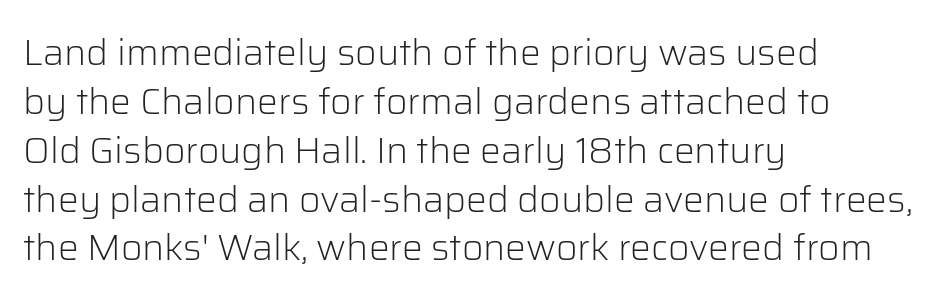
Q: Is the text bold? A: No.
Q: Is the text italic (slanted)? A: No, it is upright.
Q: Is the typeface a serif or a sans-serif typeface? A: Sans-serif.
Q: Is the text underlined? A: No.
Q: How is the paragraph aligned? A: Left-aligned.
Q: Is the spacing between letters normal or unusually wide? A: Normal.
Q: Is the spacing between lines tight, normal or loose? A: Normal.
Q: Width (condensed, normal, or wide)? A: Normal.
Q: Stroke contrast? A: Low.
Q: x-height? A: Medium.
Q: Monospaced? A: No.
